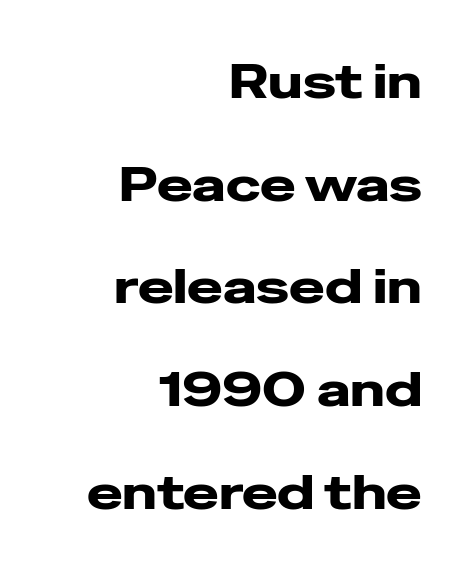
Right-aligned paragraph, ragged on the left. The foot of each line stays bare and open. A roman cut, with each character standing at attention. Quick note: interline space is abundant. Think of a printed novel: that variable character pitch is what you see here. The text was rendered using a sans face with plain stroke endings.
